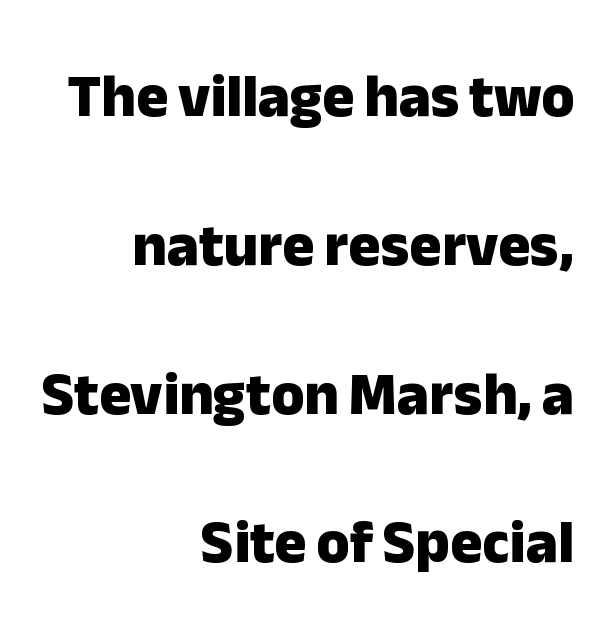
Q: Is the text bold? A: Yes.
Q: Is the text italic (slanted)? A: No, it is upright.
Q: Is the typeface a serif or a sans-serif typeface? A: Sans-serif.
Q: Is the text underlined? A: No.
Q: How is the paragraph aligned? A: Right-aligned.
Q: Is the spacing between letters normal or unusually wide? A: Normal.
Q: Is the spacing between lines tight, normal or loose? A: Loose.
Q: Width (condensed, normal, or wide)? A: Normal.
Q: Stroke contrast? A: Low.
Q: x-height? A: Medium.
Q: Monospaced? A: No.
